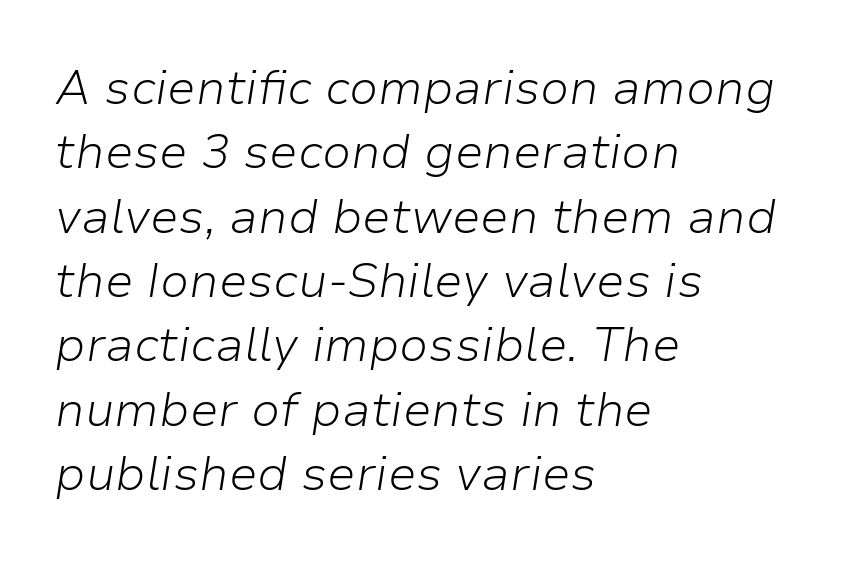
Stem width sits at or under what a default text font uses. Quick note: interline space is typical. Letter spacing: default. The rendering anchors every line to the left-hand side. Looks like regular typesetting: each glyph gets only the width it needs.
